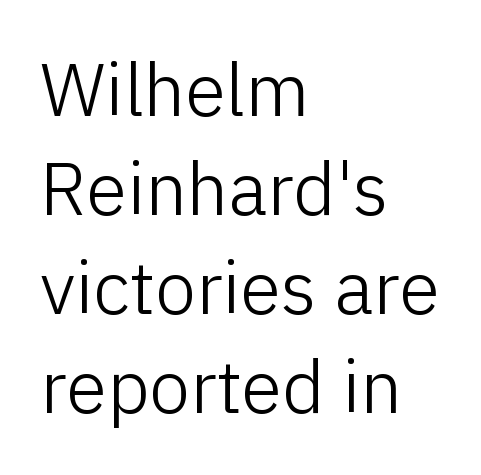
Q: Is the text bold? A: No.
Q: Is the text italic (slanted)? A: No, it is upright.
Q: Is the typeface a serif or a sans-serif typeface? A: Sans-serif.
Q: Is the text underlined? A: No.
Q: How is the paragraph aligned? A: Left-aligned.
Q: Is the spacing between letters normal or unusually wide? A: Normal.
Q: Is the spacing between lines tight, normal or loose? A: Normal.
Q: Width (condensed, normal, or wide)? A: Normal.
Q: Stroke contrast? A: Low.
Q: x-height? A: Medium.
Q: Monospaced? A: No.
